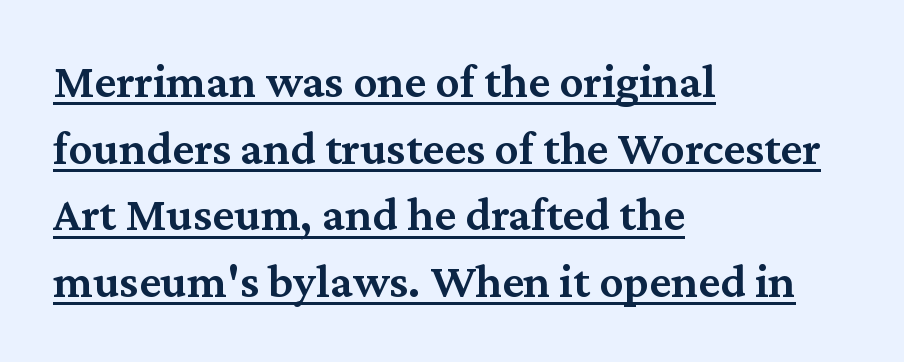
{"serif": "yes", "italic": "no", "bold": "semi", "weight": "semibold", "width": "normal", "stroke_contrast": "medium", "x_height": "medium", "monospaced": "no", "underline": "yes", "align": "left", "line_spacing": "normal", "line_spacing_ratio": 1.39, "letter_spacing": "normal", "letter_spacing_em": 0.0, "glyph_px": 48}
